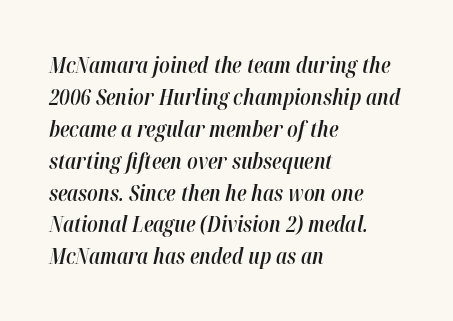
{"italic": "yes", "lean": "right", "slant_degrees": 12, "bold": "semi", "underline": "no", "align": "left", "line_spacing": "normal", "line_spacing_ratio": 1.45, "letter_spacing": "normal", "letter_spacing_em": 0.0, "glyph_px": 22}
